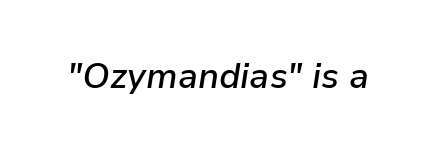
Q: Is the text bold? A: Semi-bold.
Q: Is the text italic (slanted)? A: Yes, it leans right by about 9 degrees.
Q: Is the text underlined? A: No.
Q: Is the spacing between letters normal or unusually wide? A: Normal.
Q: Width (condensed, normal, or wide)? A: Normal.
Q: Stroke contrast? A: Low.
Q: x-height? A: Medium.
Q: Monospaced? A: No.
